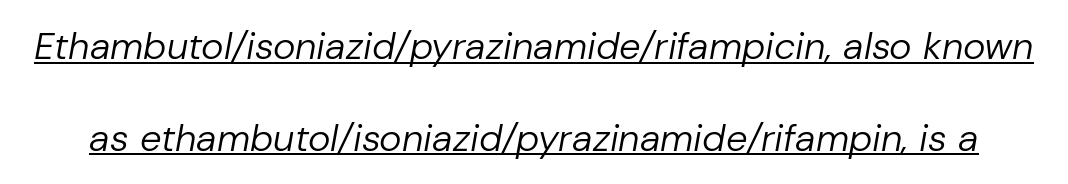
Vertical stems look standard width or narrower in stroke. Leading is clearly above the norm, producing a sparse column. Caption: standard tracking, unaltered. The rendering uses natural spacing where letterforms have individual widths. The lettering tilts uniformly, giving the passage an italic look.
